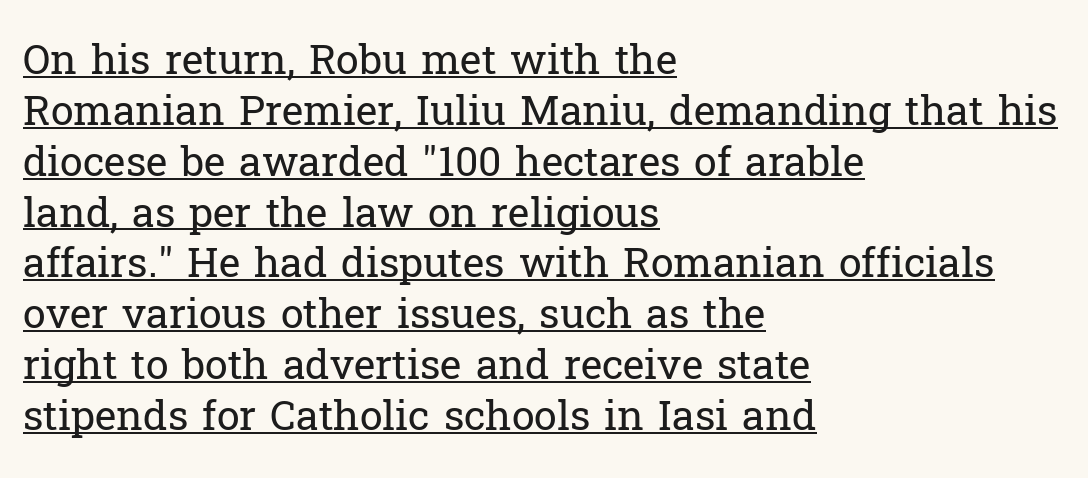
The image shows 41 px regular-weight serif type, upright; set left-aligned, line spacing 1.24x, normal letter spacing, underlined; low stroke contrast and a medium x-height.
